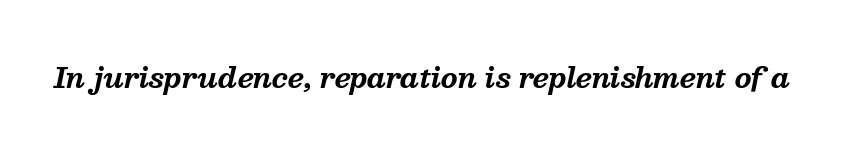
{"italic": "yes", "lean": "right", "slant_degrees": 13, "bold": "yes", "underline": "no", "letter_spacing": "normal", "letter_spacing_em": 0.0, "glyph_px": 27}
